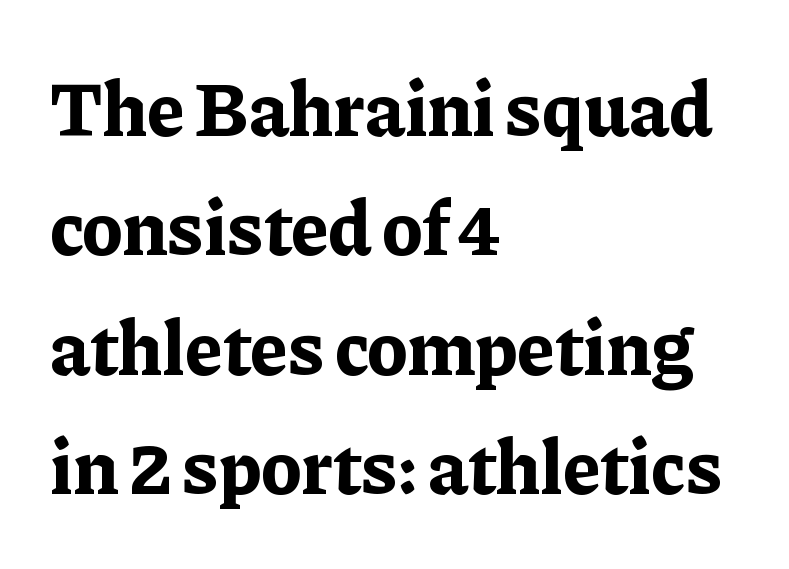
Typesetter's note: full bold, strokes at maximum text heaviness. Plain, unruled lines of type. Is there much room between lines? A standard amount, neither cramped nor airy. Every row of glyphs begins at an identical x-position on the left. The rendering uses natural spacing where letterforms have individual widths. What stands out about the letter spacing? Nothing — it is the standard amount.
